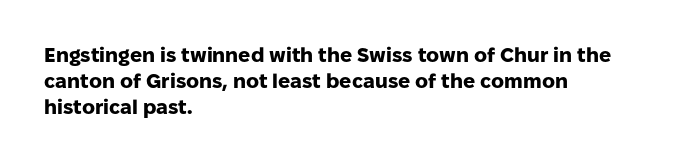
The image shows 20 px bold type, upright; set left-aligned, normal line spacing (1.29x), normal letter spacing, not underlined.
